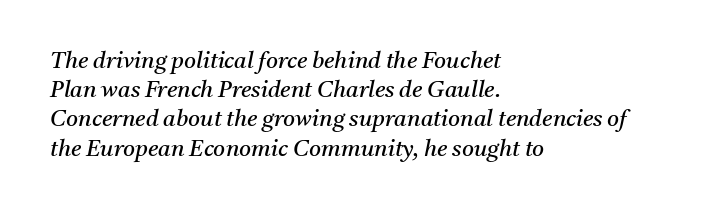
You can tell it's italic because the verticals aren't actually vertical. Glyph-to-glyph distance matches everyday printed text. The paragraph has a hard left edge and a soft right edge. The passage shown stacks its lines at a standard gap. Stems here are at most as thick as an everyday book face. A clean baseline with only descenders dipping below it.
